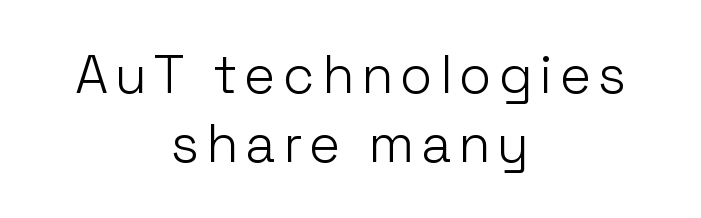
{"serif": "no", "italic": "no", "bold": "no", "weight": "light", "width": "normal", "stroke_contrast": "low", "x_height": "medium", "monospaced": "no", "underline": "no", "align": "center", "line_spacing": "normal", "line_spacing_ratio": 1.3, "glyph_px": 53}
